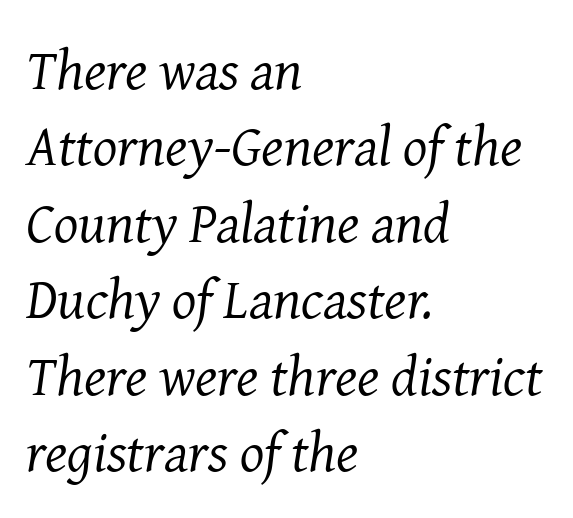
{"serif": "yes", "italic": "yes", "lean": "right", "slant_degrees": 8, "bold": "no", "weight": "regular", "width": "normal", "stroke_contrast": "medium", "x_height": "medium", "monospaced": "no", "underline": "no", "align": "left", "line_spacing": "normal", "line_spacing_ratio": 1.34, "letter_spacing": "normal", "letter_spacing_em": 0.0, "glyph_px": 57}
